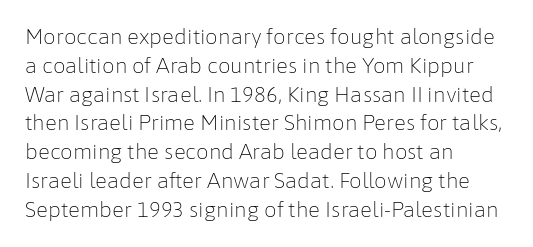
Vertical strokes here are truly vertical. The typesetting does not lean heavy: it is not bold. These lines keep a tight, regular rhythm from letter to letter. Anything drawn beneath the words? Only blank space. The designer left line spacing at the default. Caption: multi-line text, flush left, ragged right.
